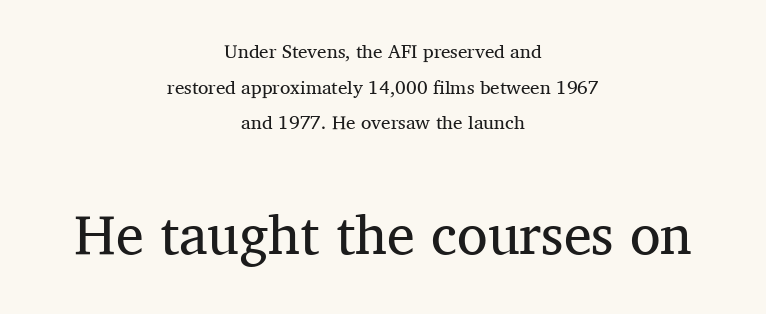
The image shows 56 px regular-weight serif type, upright; set centered, line spacing 1.88x, normal letter spacing, not underlined; the second (bottom) block is 2.95x larger; medium stroke contrast and a medium x-height.
